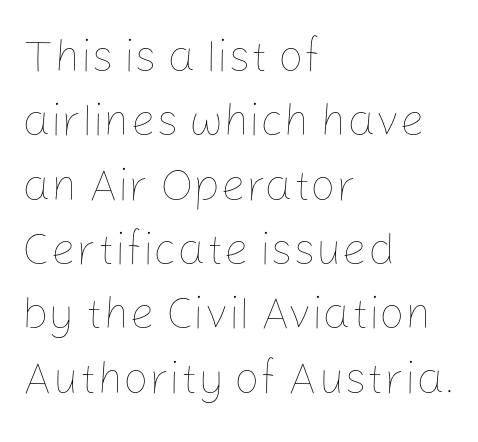
The image shows 45 px thin type, upright; set left-aligned, normal line spacing (1.43x), normal letter spacing, not underlined; low stroke contrast and a medium x-height.
